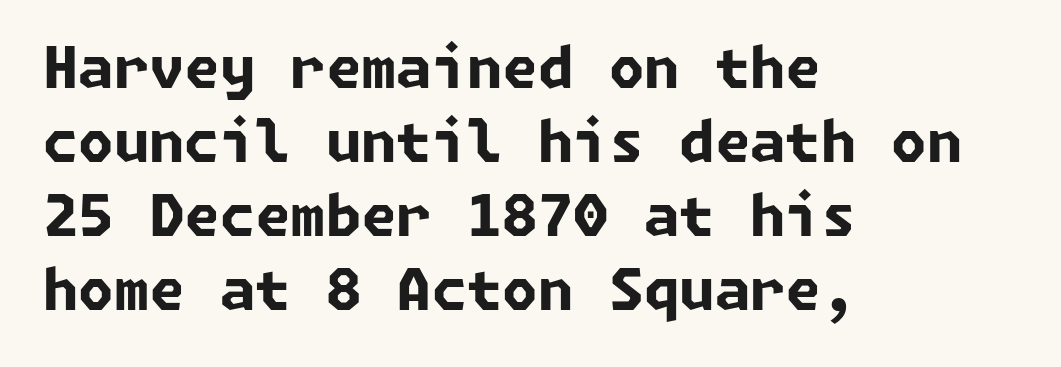
Q: Is the text bold? A: Yes.
Q: Is the typeface a serif or a sans-serif typeface? A: Sans-serif.
Q: Is the text underlined? A: No.
Q: How is the paragraph aligned? A: Left-aligned.
Q: Is the spacing between letters normal or unusually wide? A: Normal.
Q: Is the spacing between lines tight, normal or loose? A: Normal.
Q: Width (condensed, normal, or wide)? A: Normal.
Q: Stroke contrast? A: Low.
Q: x-height? A: Medium.
